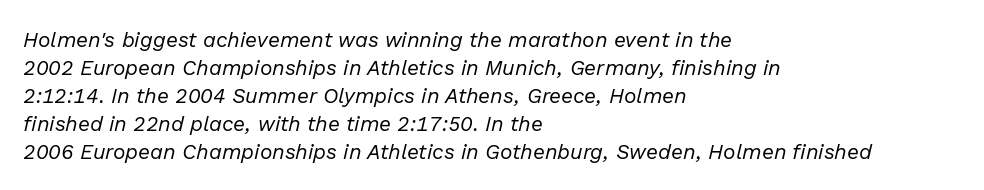
Q: Is the text bold? A: No.
Q: Is the text italic (slanted)? A: Yes, it leans right by about 13 degrees.
Q: Is the text underlined? A: No.
Q: How is the paragraph aligned? A: Left-aligned.
Q: Is the spacing between letters normal or unusually wide? A: Normal.
Q: Is the spacing between lines tight, normal or loose? A: Normal.
